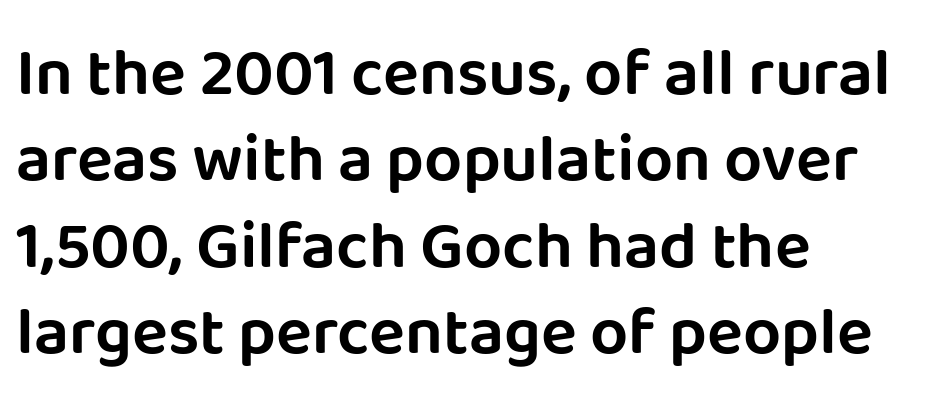
{"serif": "no", "italic": "no", "width": "normal", "stroke_contrast": "low", "x_height": "large", "monospaced": "no", "underline": "no", "align": "left", "line_spacing": "normal", "line_spacing_ratio": 1.29, "letter_spacing": "normal", "letter_spacing_em": 0.0, "glyph_px": 67}
